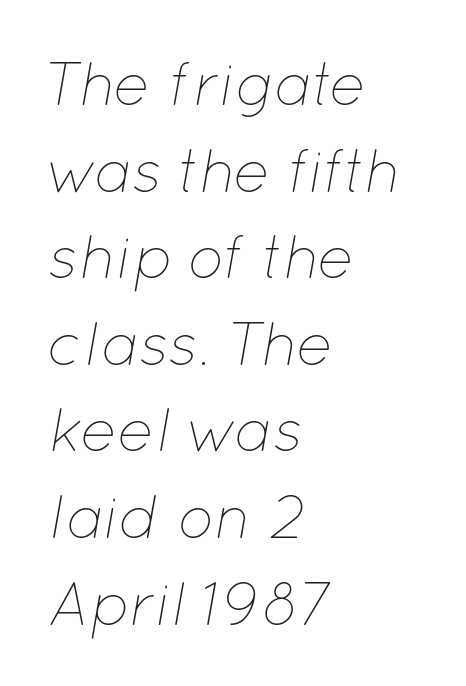
The lines sit at an ordinary, default distance from one another. The letters advance in unequal steps, a hallmark of proportional type. The passage shown leans; its letterforms are oblique. The foot of each line stays bare and open.
